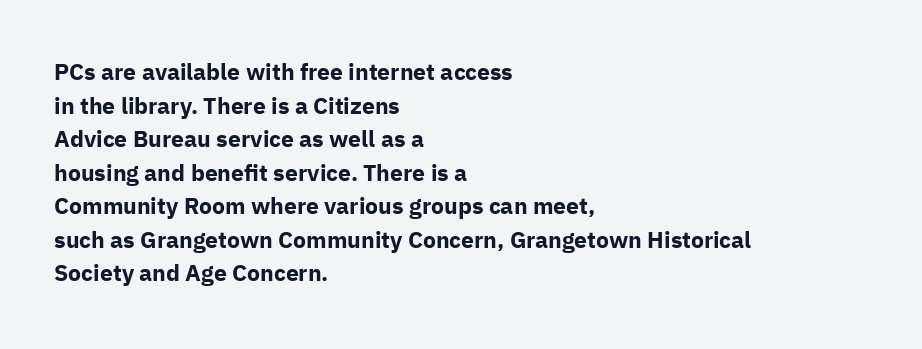
{"italic": "no", "bold": "yes", "underline": "no", "align": "left", "line_spacing": "normal", "line_spacing_ratio": 1.46, "letter_spacing": "normal", "letter_spacing_em": 0.0, "glyph_px": 23}
